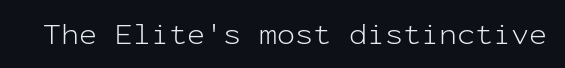
{"serif": "no", "italic": "no", "bold": "no", "weight": "light", "width": "normal", "stroke_contrast": "low", "x_height": "medium", "monospaced": "yes", "underline": "no", "letter_spacing": "normal", "letter_spacing_em": 0.0, "glyph_px": 30}
